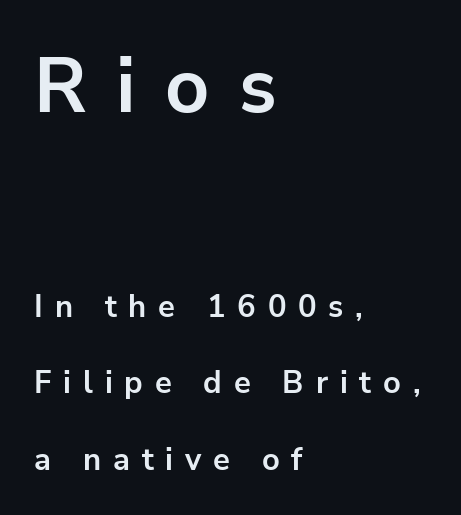
The image shows 77 px bold sans-serif type, upright; set left-aligned, loose line spacing (2.46x), unusually wide letter spacing (+0.38 em), not underlined; the first (top) block is 2.48x larger; low stroke contrast and a medium x-height.
